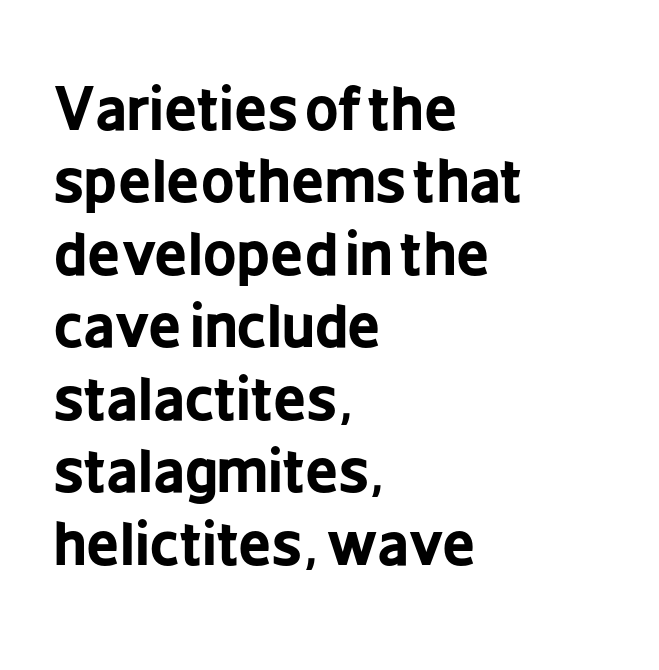
Quick note: underline off. The type is set solid horizontally, with unmodified tracking. You could not count columns in this text — the font is proportionally spaced. Does the copy run flush right? No — it runs flush left. The line-height multiplier appears to be the usual default. Unlike a traditional serif, this face leaves its strokes unadorned.
